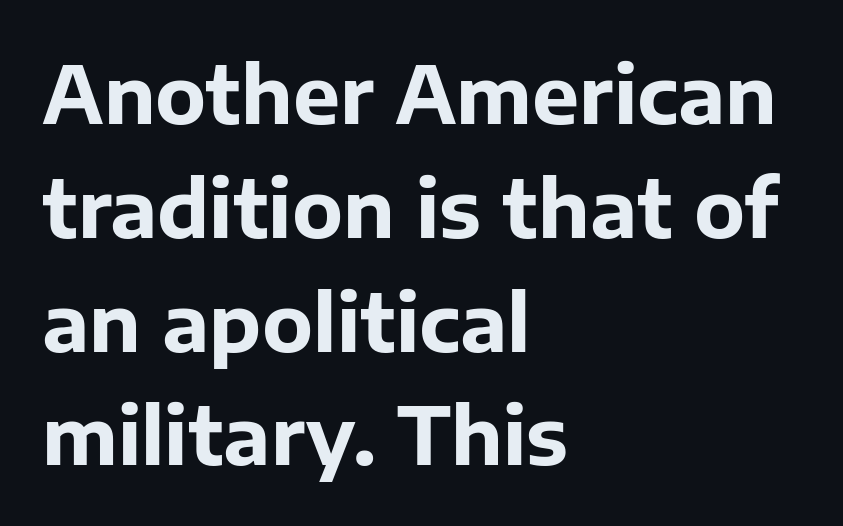
Horizontally, the lines are justified to the leading edge only. Italic: no, the glyphs are upright roman. Thick stems and heavy bowls — unmistakably bold. Spacing verdict: proportional, widths tailored to each character. Students, observe: this is what conventionally led text looks like. Lines of text with bare space underneath.
